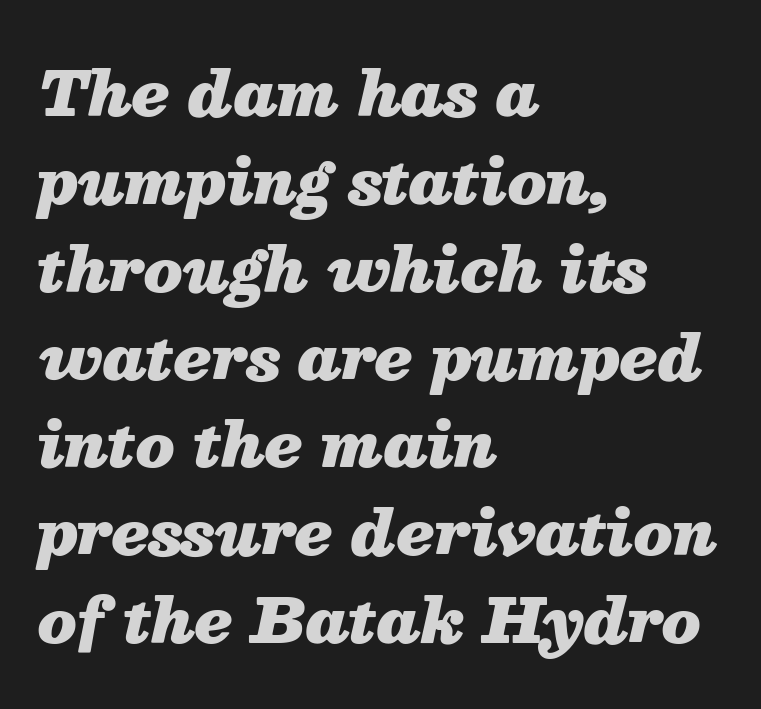
{"italic": "yes", "lean": "right", "slant_degrees": 13, "bold": "yes", "weight": "heavy", "width": "normal", "stroke_contrast": "medium", "x_height": "medium", "monospaced": "no", "underline": "no", "align": "left", "line_spacing": "normal", "line_spacing_ratio": 1.44, "letter_spacing": "normal", "letter_spacing_em": 0.0, "glyph_px": 61}
